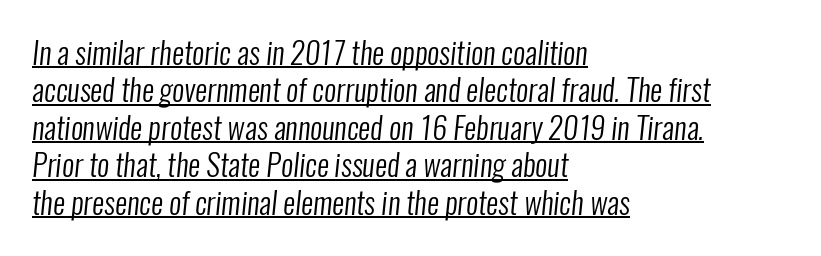
Observe the absence of serifs on each vertical stroke in this sample. Teacher's note: observe the even left margin — that is flush-left alignment. The line-height multiplier appears to be the usual default. Stem width sits at or under what a default text font uses. The face used here is rendered with its standard letterfit. You could not count columns in this text — the font is proportionally spaced.
